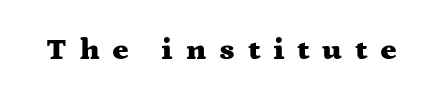
Q: Is the text bold? A: Yes.
Q: Is the text italic (slanted)? A: No, it is upright.
Q: Is the typeface a serif or a sans-serif typeface? A: Serif.
Q: Is the text underlined? A: No.
Q: Is the spacing between letters normal or unusually wide? A: Unusually wide.
Q: Width (condensed, normal, or wide)? A: Wide.
Q: Stroke contrast? A: Medium.
Q: x-height? A: Medium.
Q: Monospaced? A: No.
